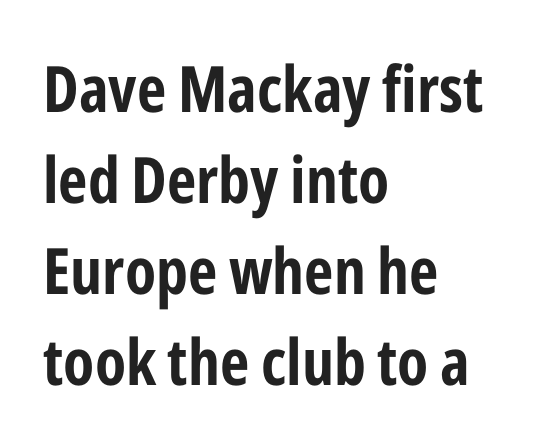
Set as a true bold cut, around the 700 mark. Caption: multi-line text, flush left, ragged right. Words float on clear page, feet unadorned. This is the regular roman posture of the typeface. What's the leading like? Ordinary, nothing unusual.
